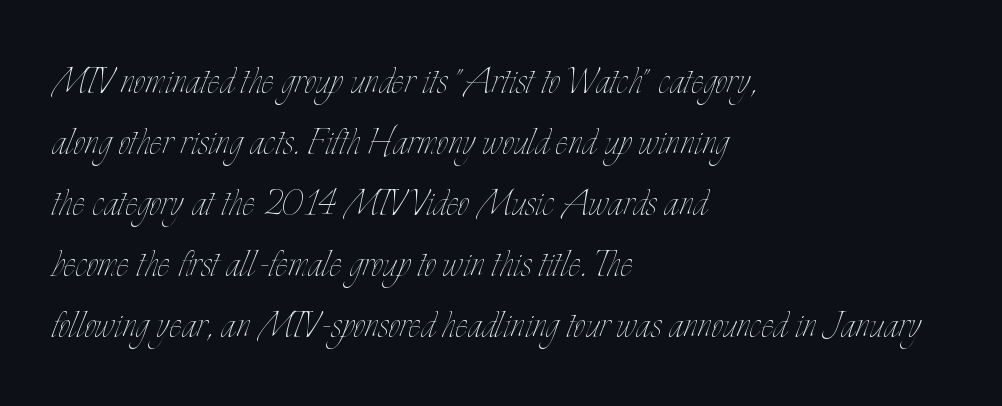
Q: Is the text bold? A: No.
Q: Is the text italic (slanted)? A: Yes.
Q: Is the text underlined? A: No.
Q: How is the paragraph aligned? A: Left-aligned.
Q: Is the spacing between letters normal or unusually wide? A: Normal.
Q: Is the spacing between lines tight, normal or loose? A: Normal.
Q: Width (condensed, normal, or wide)? A: Condensed.
Q: Stroke contrast? A: Low.
Q: x-height? A: Small.
Q: Monospaced? A: No.
